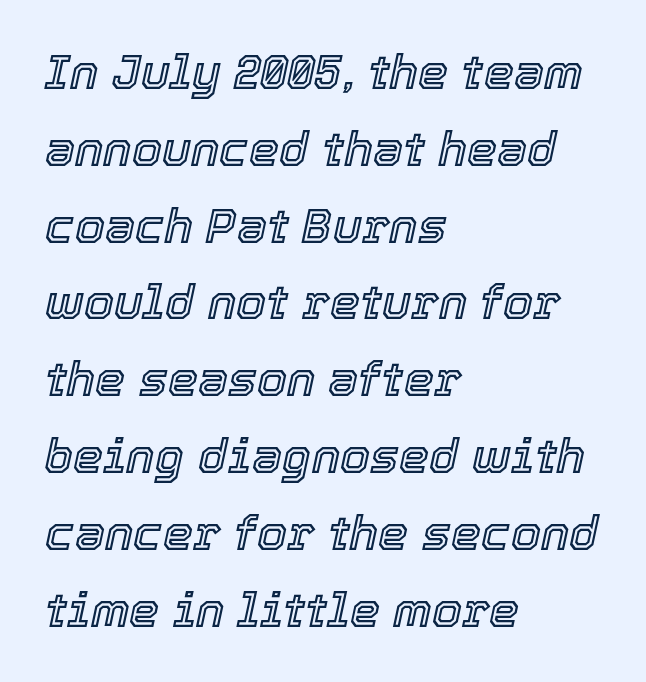
Horizontally, the lines are justified to the leading edge only. A normal amount of white space separates one row of letters from the next. Check the space under the baseline: it is left empty. The letters sit at their default tracking, neither squeezed nor spread. The face used here is proportionally spaced, like ordinary book or web type. The specimen reads as italic at a glance.
